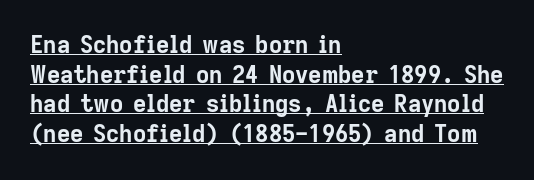
Q: Is the text bold? A: Yes.
Q: Is the text italic (slanted)? A: No, it is upright.
Q: Is the text underlined? A: Yes.
Q: How is the paragraph aligned? A: Left-aligned.
Q: Is the spacing between letters normal or unusually wide? A: Normal.
Q: Is the spacing between lines tight, normal or loose? A: Normal.
